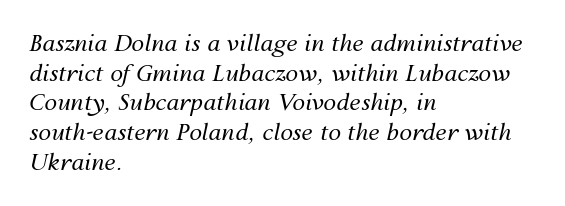
Baseline-to-baseline distance is the conventional proportion of letter height. Does the copy run flush right? No — it runs flush left. Rendered with sloped, italic letterforms. The words here are not underlined. Heft: none added — not bold.
